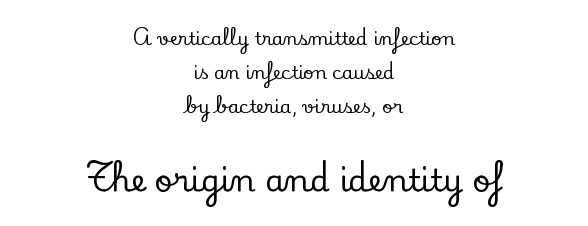
The image shows 31 px serif type, upright; set centered, line spacing 1.89x, normal letter spacing, not underlined; the second (bottom) block is 1.72x larger; low stroke contrast and a small x-height.
